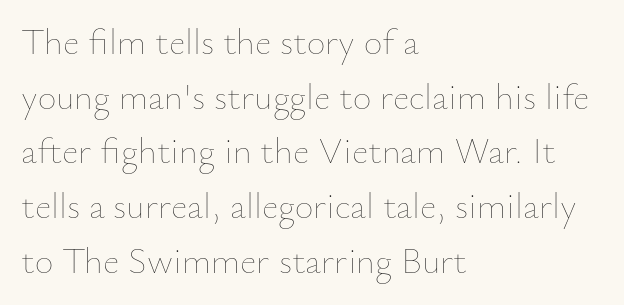
{"italic": "no", "bold": "no", "weight": "thin", "width": "normal", "stroke_contrast": "low", "x_height": "small", "monospaced": "no", "underline": "no", "align": "left", "line_spacing": "normal", "line_spacing_ratio": 1.52, "letter_spacing": "normal", "letter_spacing_em": 0.0, "glyph_px": 36}
